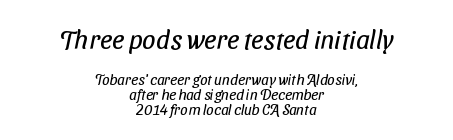
Q: Is the text bold? A: No.
Q: Is the text underlined? A: No.
Q: How is the paragraph aligned? A: Centered.
Q: Is the spacing between letters normal or unusually wide? A: Normal.
Q: Is the spacing between lines tight, normal or loose? A: Tight.
Q: Which block of text is set in a larger size, the first (top) or the second (bottom)? A: The first (top) one.
